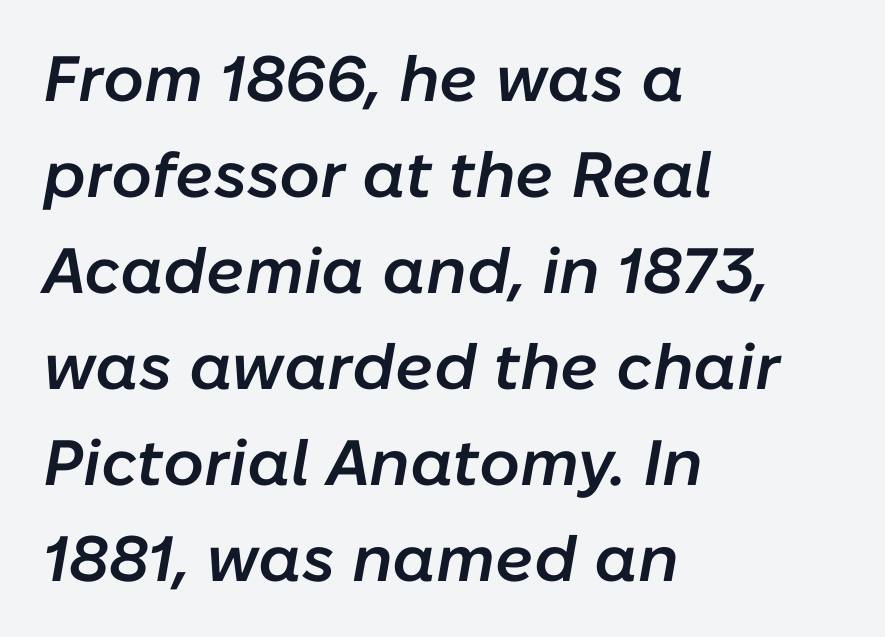
{"italic": "yes", "lean": "right", "slant_degrees": 10, "bold": "semi", "weight": "semibold", "width": "normal", "stroke_contrast": "low", "x_height": "medium", "monospaced": "no", "underline": "no", "align": "left", "line_spacing": "normal", "line_spacing_ratio": 1.5, "letter_spacing": "normal", "letter_spacing_em": 0.0, "glyph_px": 64}
